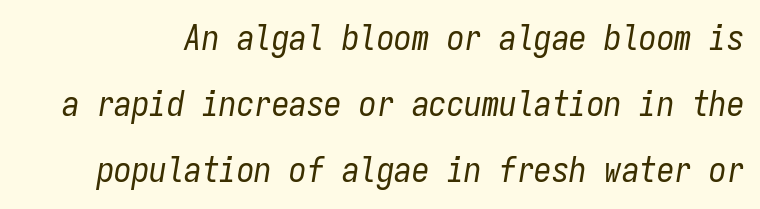
The passage shown is typed in a monospace face where columns stay perfectly aligned. The horizontal fit of the characters is conventional and even. On a weight scale, this lands at 450 or below. The axis of the letterforms is tilted away from vertical. Rule under the text: the space is simply empty.
